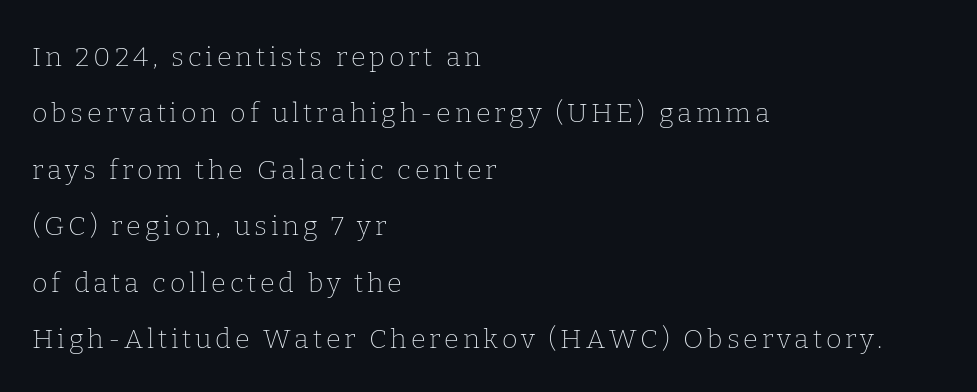
The image shows 27 px text type, upright; set left-aligned, loose line spacing (2.09x), not underlined.
